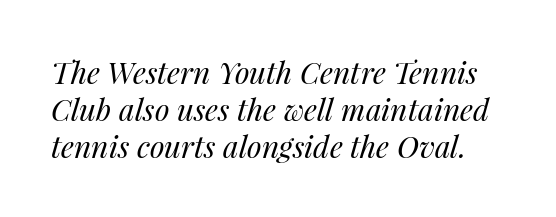
{"italic": "yes", "lean": "right", "slant_degrees": 14, "bold": "no", "weight": "regular", "width": "normal", "stroke_contrast": "medium", "x_height": "medium", "monospaced": "no", "underline": "no", "line_spacing_ratio": 1.23, "letter_spacing": "normal", "letter_spacing_em": 0.0, "glyph_px": 30}
